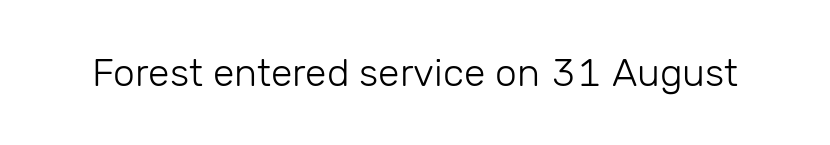
The letters advance in unequal steps, a hallmark of proportional type. Type style note: lacks serifs. Compared with typical body copy, the letter spacing here is the same. Heft: none added — not bold. Notice how the stems are strictly vertical — no italics here. Beneath every word, the page is bare.
